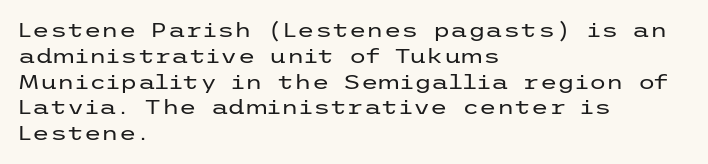
{"italic": "no", "bold": "no", "underline": "no", "align": "left", "line_spacing": "normal", "line_spacing_ratio": 1.29, "letter_spacing": "normal", "letter_spacing_em": 0.0, "glyph_px": 20}
